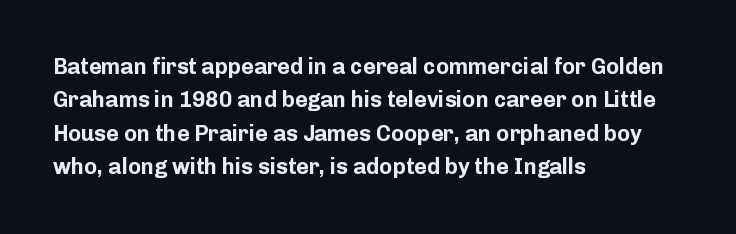
Q: Is the text bold? A: Yes.
Q: Is the text italic (slanted)? A: No, it is upright.
Q: Is the text underlined? A: No.
Q: How is the paragraph aligned? A: Left-aligned.
Q: Is the spacing between letters normal or unusually wide? A: Normal.
Q: Is the spacing between lines tight, normal or loose? A: Normal.
